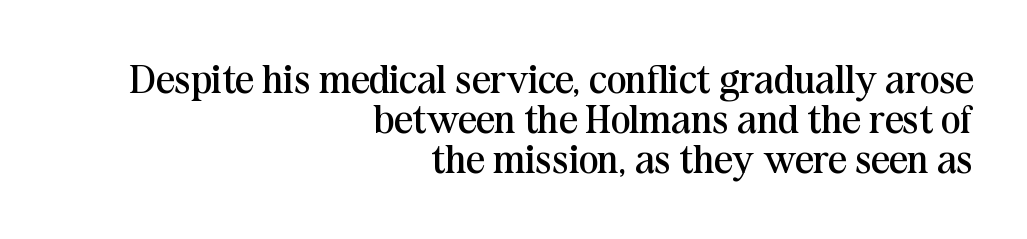
The image shows 41 px regular-weight serif type, upright; set right-aligned, tight line spacing (0.98x), normal letter spacing, not underlined; medium stroke contrast and a medium x-height.
